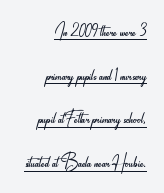
The image shows 24 px text type; set right-aligned, line spacing 1.82x, normal letter spacing, underlined.
